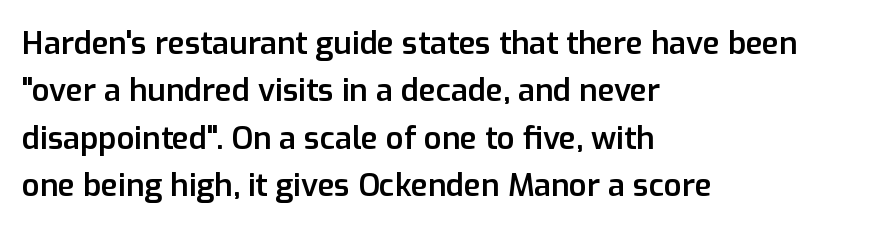
Ascenders rise straight up at ninety degrees. The strokes are fattened partway — semibold, not bold. Character widths vary here, with narrow letters taking less room than wide ones. No word sits above an underline.
